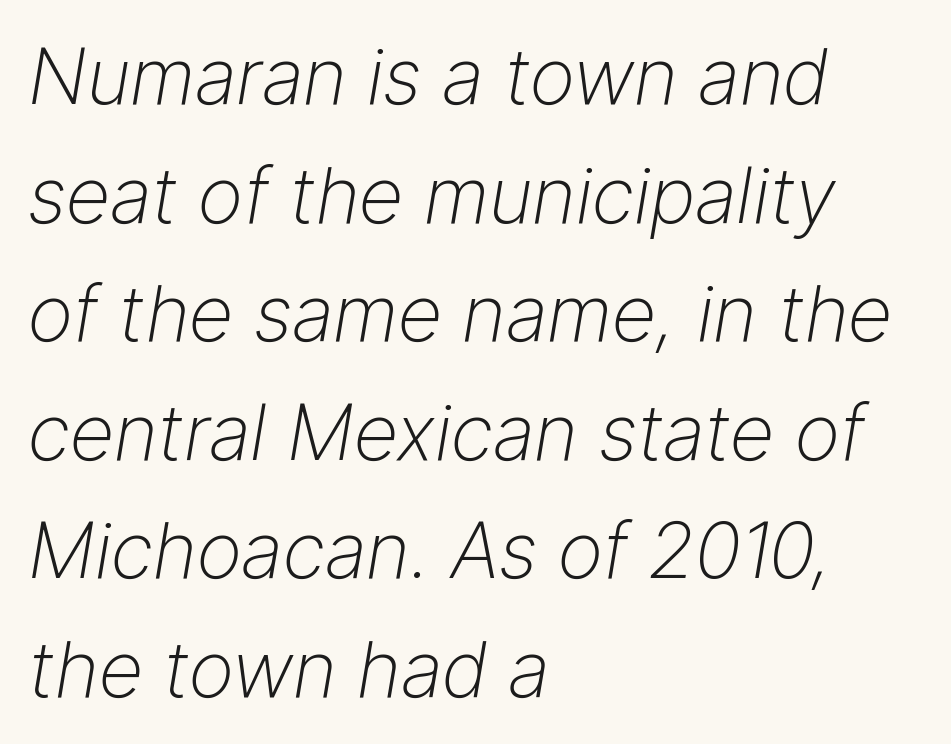
The glyphs are unaccompanied by any horizontal stroke below them. Honestly, the letter spacing is just normal — you wouldn't notice it. There's an unmistakable incline to the writing here. Leftover space on each line is placed entirely after the last word.
